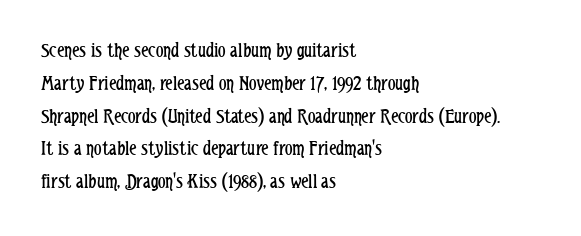
{"italic": "no", "bold": "no", "underline": "no", "align": "left", "line_spacing": "normal", "line_spacing_ratio": 1.56, "letter_spacing": "normal", "letter_spacing_em": 0.0, "glyph_px": 21}
